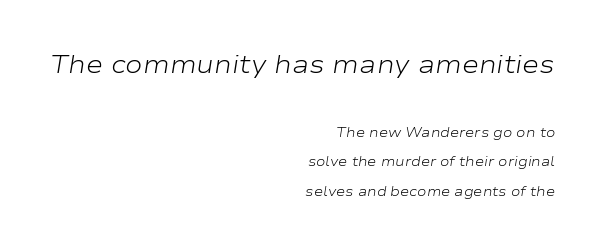
{"italic": "yes", "lean": "right", "slant_degrees": 9, "bold": "no", "underline": "no", "align": "right", "line_spacing": "loose", "line_spacing_ratio": 2.11, "letter_spacing": "normal", "letter_spacing_em": 0.0, "larger_block": "first", "size_ratio": 1.86, "glyph_px": 26}
